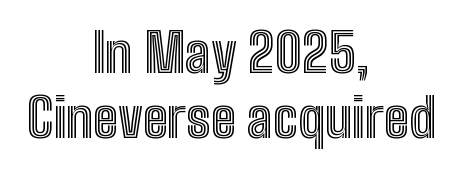
{"italic": "no", "width": "condensed", "x_height": "medium", "monospaced": "no", "underline": "no", "align": "center", "line_spacing_ratio": 1.2, "letter_spacing": "normal", "letter_spacing_em": 0.0, "glyph_px": 54}
